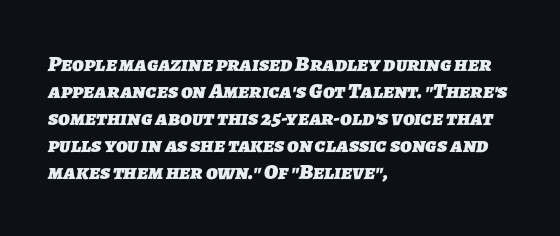
{"bold": "yes", "underline": "no", "align": "left", "line_spacing_ratio": 1.23, "letter_spacing": "normal", "letter_spacing_em": 0.0, "glyph_px": 22}
